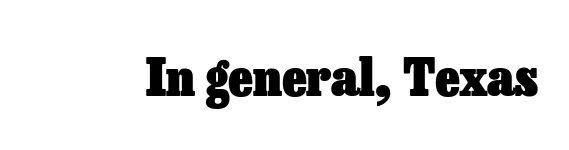
The image shows 52 px heavy type, upright; set normal letter spacing, not underlined; low stroke contrast and a medium x-height.
